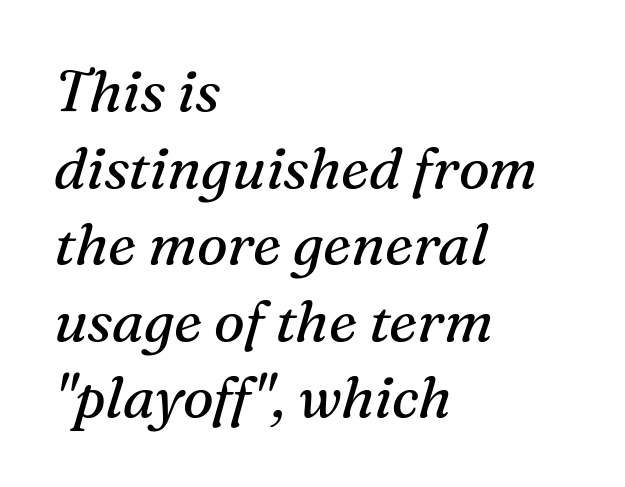
The image shows 58 px regular-weight serif type, italic (leaning right); set left-aligned, normal line spacing (1.32x), normal letter spacing, not underlined; medium stroke contrast and a medium x-height.
